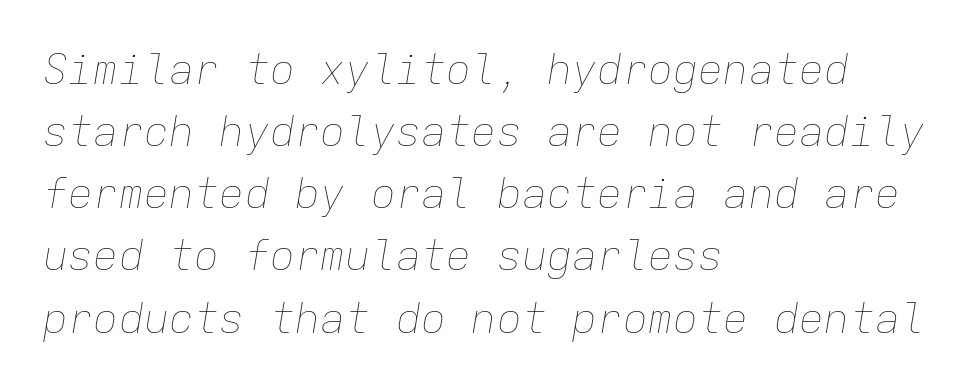
There is no visible air inserted between adjacent glyphs. Short and long lines alike share a common starting point at left. Plain, unruled lines of type. Looks like terminal output: every glyph gets an equal slot. Line spacing here is normal.
